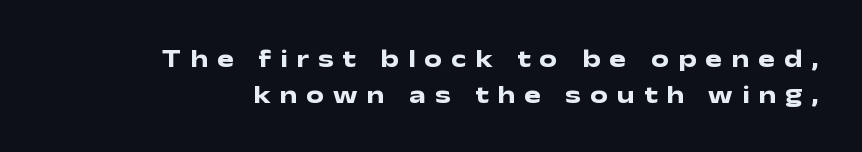
{"italic": "no", "bold": "yes", "underline": "no", "align": "right", "line_spacing": "normal", "line_spacing_ratio": 1.43, "letter_spacing": "wide", "letter_spacing_em": 0.36, "glyph_px": 25}
